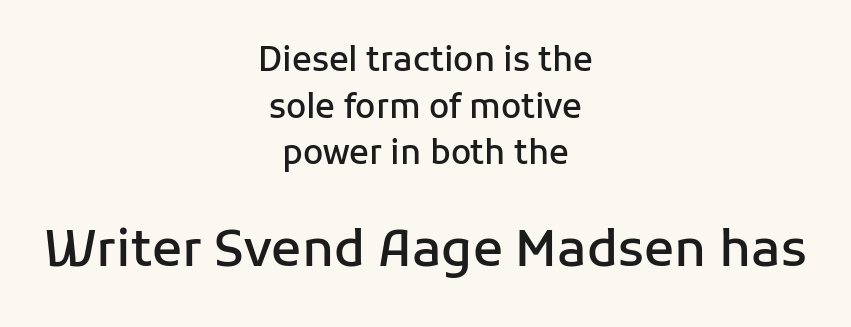
{"serif": "no", "italic": "no", "bold": "semi", "weight": "semibold", "width": "normal", "stroke_contrast": "low", "x_height": "medium", "monospaced": "no", "underline": "no", "align": "center", "line_spacing": "normal", "line_spacing_ratio": 1.41, "letter_spacing": "normal", "letter_spacing_em": 0.0, "larger_block": "second", "size_ratio": 1.52, "glyph_px": 50}
